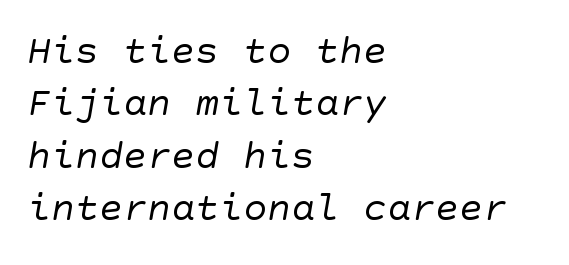
The image shows 40 px regular-weight sans-serif type; set left-aligned, normal line spacing (1.31x), normal letter spacing, not underlined; low stroke contrast and a large x-height.
